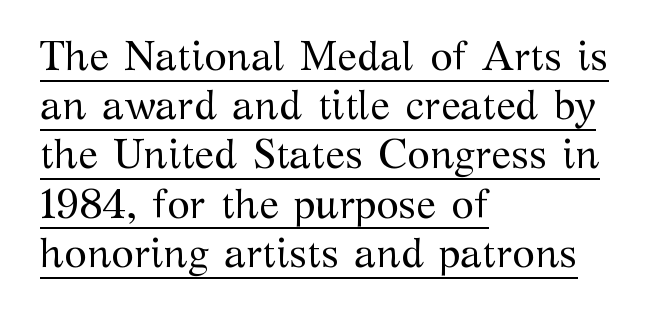
Q: Is the text bold? A: No.
Q: Is the text italic (slanted)? A: No, it is upright.
Q: Is the typeface a serif or a sans-serif typeface? A: Serif.
Q: Is the text underlined? A: Yes.
Q: How is the paragraph aligned? A: Left-aligned.
Q: Is the spacing between letters normal or unusually wide? A: Normal.
Q: Width (condensed, normal, or wide)? A: Normal.
Q: Stroke contrast? A: Medium.
Q: x-height? A: Medium.
Q: Monospaced? A: No.
